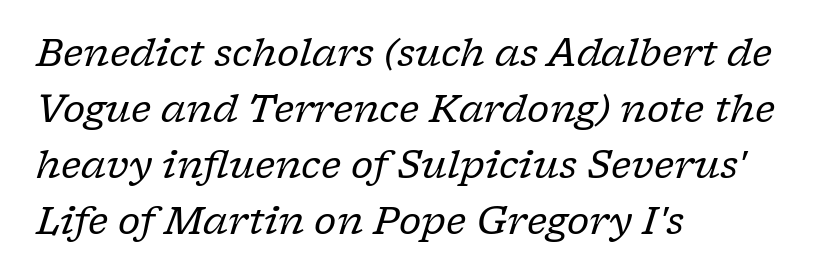
No word sits above an underline. In terms of letterform style, serifs are clearly present. Notice how the passage keeps a crisp vertical edge on the left only. Think of a printed novel: that variable character pitch is what you see here. Spacing between characters is what you'd get straight out of the box. Summary of weight: not heavy and not bold.
